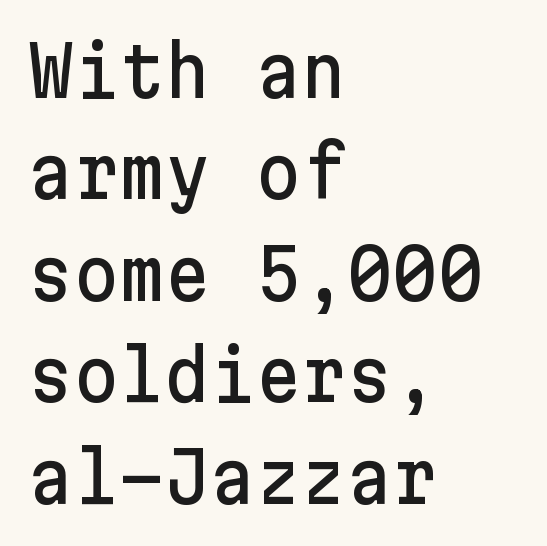
{"serif": "no", "italic": "no", "width": "normal", "stroke_contrast": "low", "x_height": "medium", "underline": "no", "align": "left", "line_spacing": "normal", "line_spacing_ratio": 1.45, "letter_spacing": "normal", "letter_spacing_em": 0.0, "glyph_px": 70}
